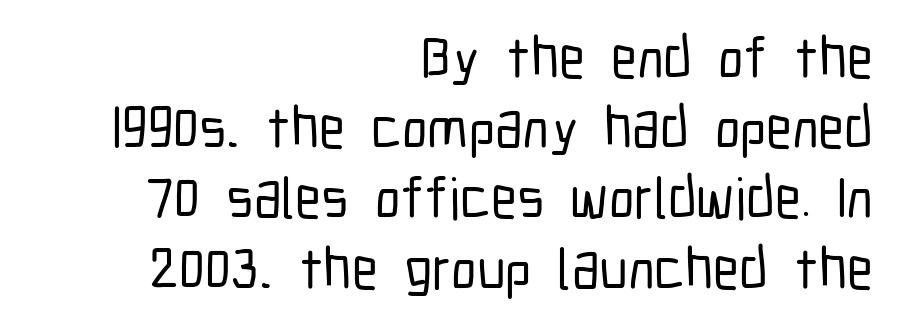
Q: Is the text italic (slanted)? A: No, it is upright.
Q: Is the typeface a serif or a sans-serif typeface? A: Sans-serif.
Q: Is the text underlined? A: No.
Q: How is the paragraph aligned? A: Right-aligned.
Q: Is the spacing between letters normal or unusually wide? A: Normal.
Q: Width (condensed, normal, or wide)? A: Condensed.
Q: Stroke contrast? A: Low.
Q: x-height? A: Medium.
Q: Monospaced? A: No.
